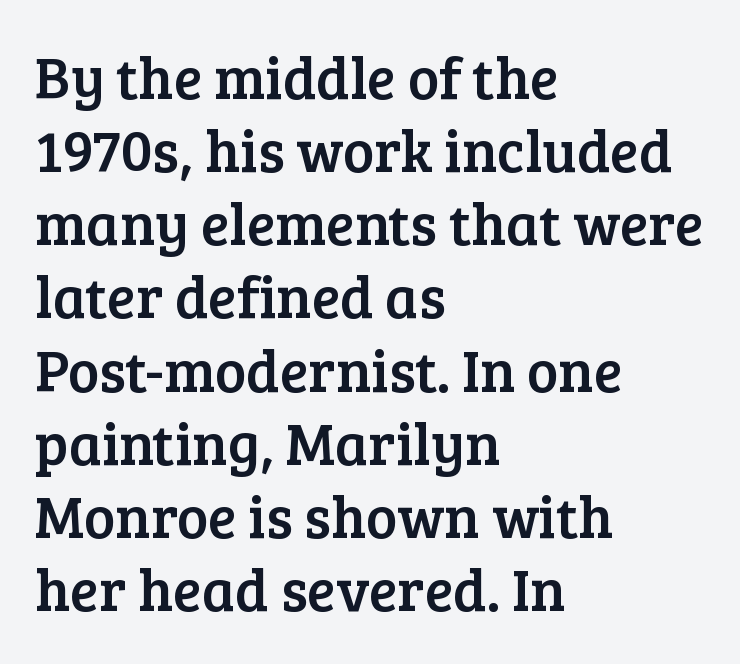
Q: Is the text italic (slanted)? A: No, it is upright.
Q: Is the typeface a serif or a sans-serif typeface? A: Serif.
Q: Is the text underlined? A: No.
Q: How is the paragraph aligned? A: Left-aligned.
Q: Is the spacing between letters normal or unusually wide? A: Normal.
Q: Width (condensed, normal, or wide)? A: Normal.
Q: Stroke contrast? A: Low.
Q: x-height? A: Medium.
Q: Monospaced? A: No.
